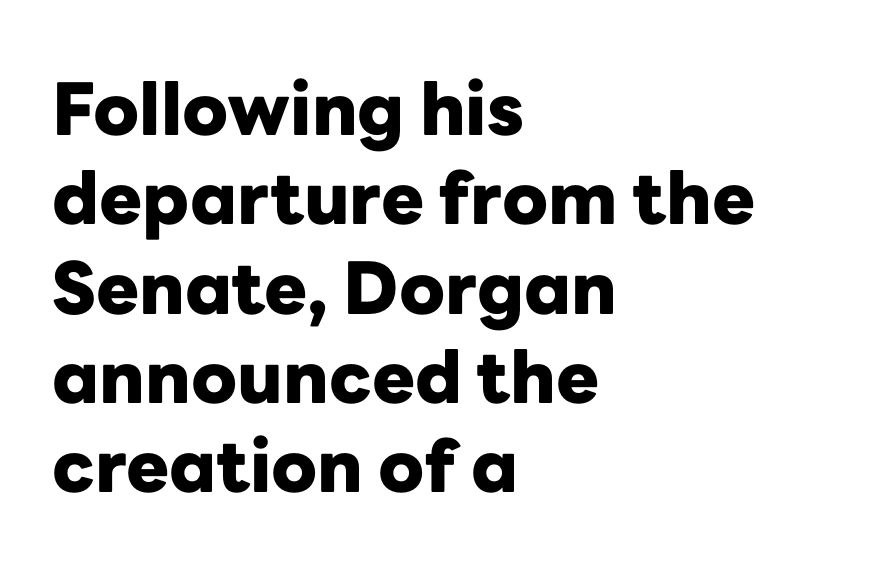
Q: Is the text bold? A: Yes.
Q: Is the text italic (slanted)? A: No, it is upright.
Q: Is the typeface a serif or a sans-serif typeface? A: Sans-serif.
Q: Is the text underlined? A: No.
Q: How is the paragraph aligned? A: Left-aligned.
Q: Is the spacing between letters normal or unusually wide? A: Normal.
Q: Width (condensed, normal, or wide)? A: Normal.
Q: Stroke contrast? A: Low.
Q: x-height? A: Medium.
Q: Monospaced? A: No.
